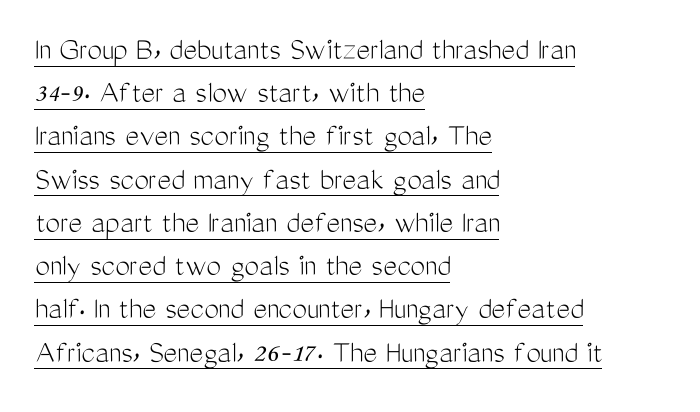
Note the varied advance widths — an 'i' is clearly narrower than an 'm'. Each letter's strokes conclude bluntly, with no projecting serifs. Decoration check: the copy is underlined. The designer left line spacing at the default. The tracking reads as untouched default to a designer's eye. Every stem runs plumb, perpendicular to the baseline.
